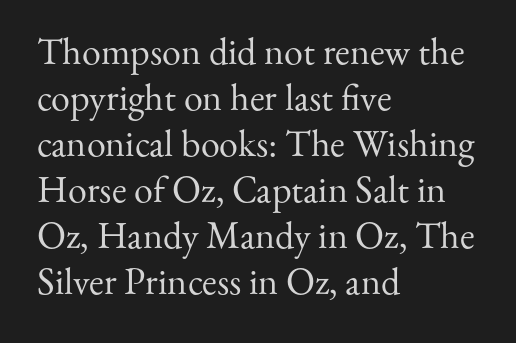
{"serif": "yes", "italic": "no", "bold": "no", "weight": "regular", "width": "normal", "stroke_contrast": "medium", "x_height": "small", "monospaced": "no", "underline": "no", "align": "left", "line_spacing_ratio": 1.21, "letter_spacing": "normal", "letter_spacing_em": 0.0, "glyph_px": 38}
